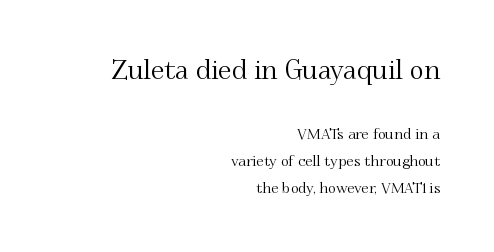
Default kerning and tracking; the words read as compact shapes. Posture: upright roman. Letters rest on an invisible, unmarked baseline. Character size in the leading block exceeds that of the trailing block.
